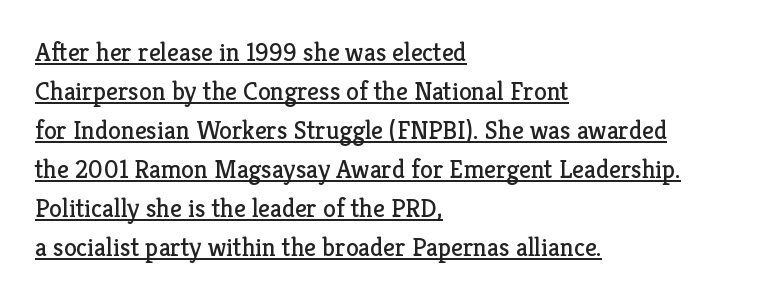
{"italic": "no", "bold": "no", "underline": "yes", "align": "left", "line_spacing": "normal", "line_spacing_ratio": 1.5, "letter_spacing": "normal", "letter_spacing_em": 0.0, "glyph_px": 26}
